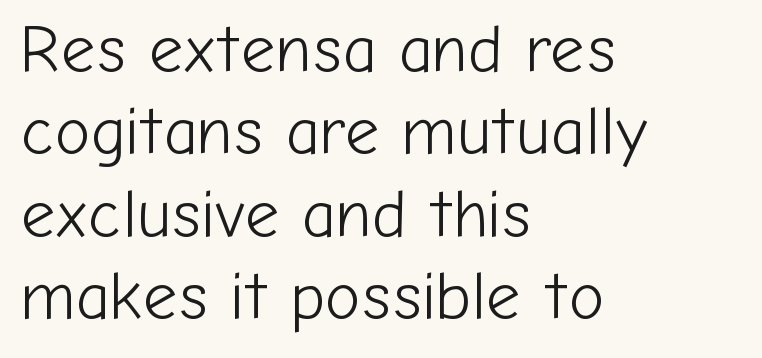
The image shows 67 px light sans-serif type, upright; set left-aligned, line spacing 1.23x, normal letter spacing, not underlined; low stroke contrast and a medium x-height.
